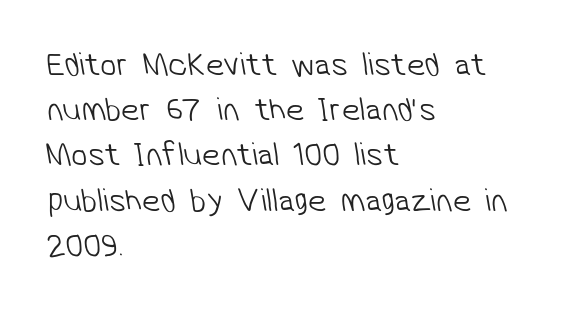
{"serif": "no", "bold": "no", "weight": "light", "width": "normal", "stroke_contrast": "low", "x_height": "medium", "monospaced": "no", "underline": "no", "align": "left", "line_spacing": "normal", "line_spacing_ratio": 1.37, "letter_spacing": "normal", "letter_spacing_em": 0.0, "glyph_px": 33}
